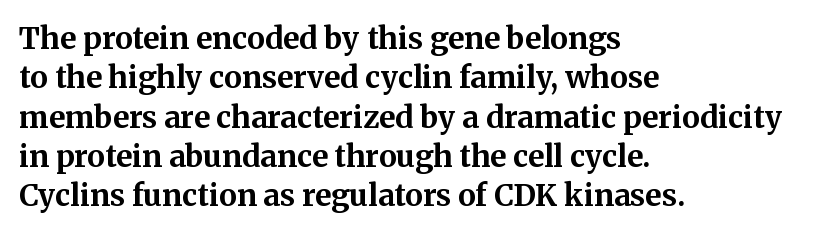
Q: Is the text bold? A: Yes.
Q: Is the text italic (slanted)? A: No, it is upright.
Q: Is the typeface a serif or a sans-serif typeface? A: Serif.
Q: Is the text underlined? A: No.
Q: How is the paragraph aligned? A: Left-aligned.
Q: Is the spacing between letters normal or unusually wide? A: Normal.
Q: Is the spacing between lines tight, normal or loose? A: Normal.
Q: Width (condensed, normal, or wide)? A: Normal.
Q: Stroke contrast? A: Medium.
Q: x-height? A: Medium.
Q: Monospaced? A: No.
